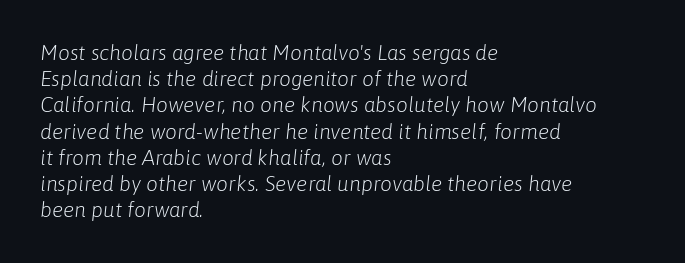
{"italic": "yes", "lean": "right", "slant_degrees": 6, "bold": "no", "underline": "no", "align": "left", "line_spacing": "normal", "line_spacing_ratio": 1.25, "letter_spacing": "normal", "letter_spacing_em": 0.0, "glyph_px": 21}
